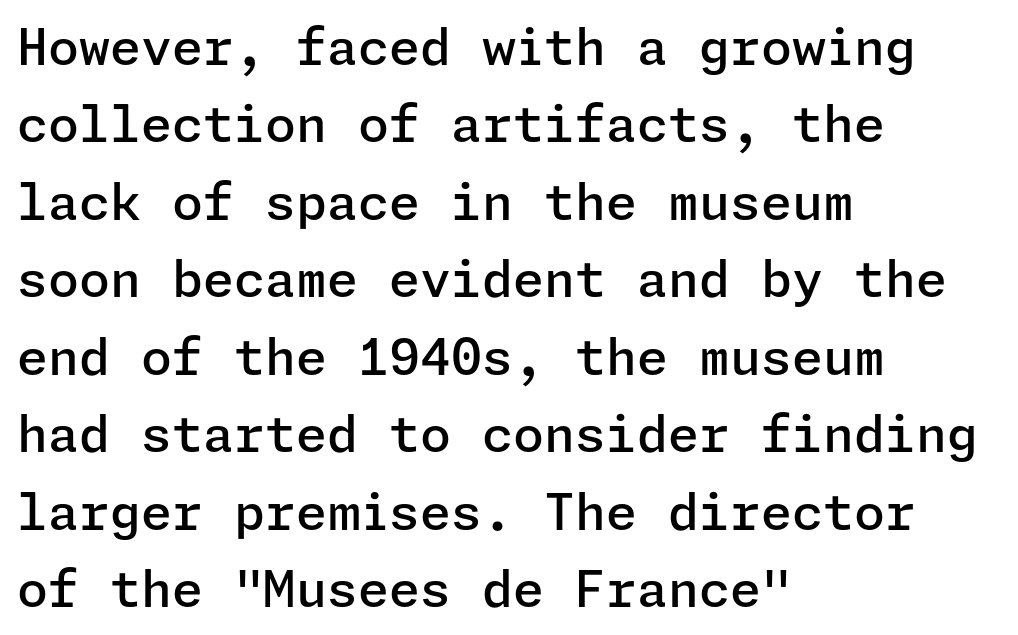
Q: Is the text bold? A: Semi-bold.
Q: Is the text italic (slanted)? A: No, it is upright.
Q: Is the typeface a serif or a sans-serif typeface? A: Sans-serif.
Q: Is the text underlined? A: No.
Q: How is the paragraph aligned? A: Left-aligned.
Q: Is the spacing between letters normal or unusually wide? A: Normal.
Q: Is the spacing between lines tight, normal or loose? A: Normal.
Q: Width (condensed, normal, or wide)? A: Normal.
Q: Stroke contrast? A: Low.
Q: x-height? A: Medium.
